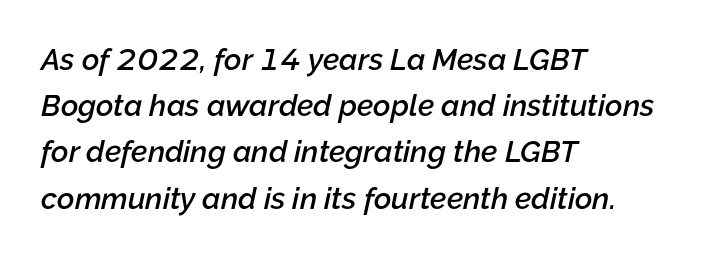
The image shows 30 px semibold type, italic (leaning right); set left-aligned, normal line spacing (1.54x), normal letter spacing, not underlined; low stroke contrast and a medium x-height.
